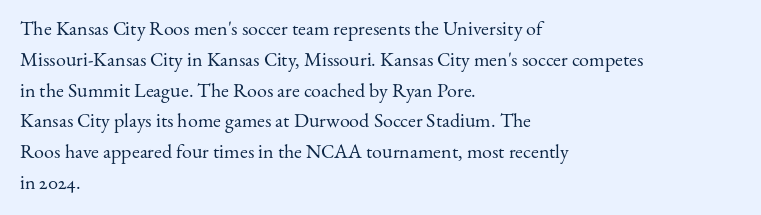
The image shows 20 px text type, upright; set left-aligned, normal line spacing (1.54x), normal letter spacing, not underlined.
